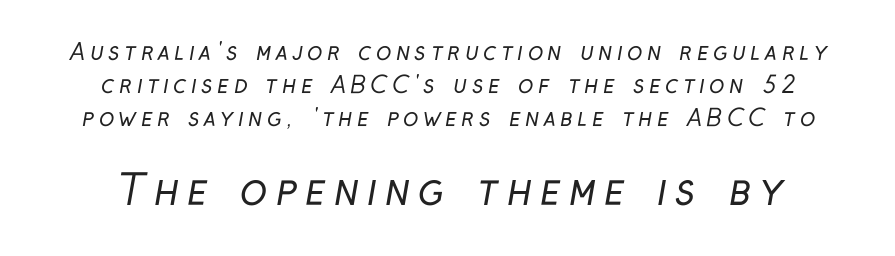
{"serif": "no", "bold": "no", "weight": "regular", "width": "condensed", "stroke_contrast": "low", "x_height": "medium", "monospaced": "no", "underline": "no", "line_spacing": "normal", "line_spacing_ratio": 1.43, "letter_spacing": "wide", "letter_spacing_em": 0.2, "larger_block": "second", "size_ratio": 1.78, "glyph_px": 41}
